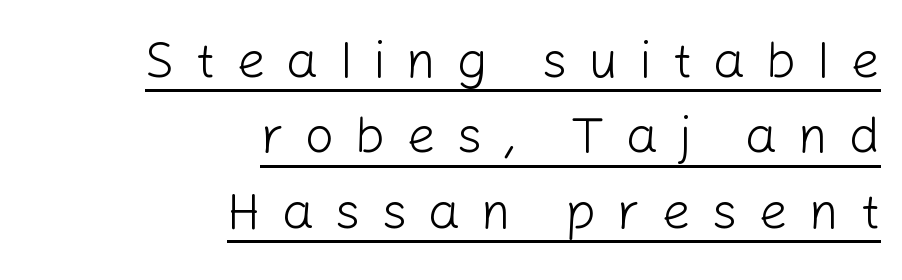
Q: Is the text bold? A: No.
Q: Is the text italic (slanted)? A: No, it is upright.
Q: Is the typeface a serif or a sans-serif typeface? A: Sans-serif.
Q: Is the text underlined? A: Yes.
Q: How is the paragraph aligned? A: Right-aligned.
Q: Is the spacing between letters normal or unusually wide? A: Unusually wide.
Q: Is the spacing between lines tight, normal or loose? A: Normal.
Q: Width (condensed, normal, or wide)? A: Normal.
Q: Stroke contrast? A: Low.
Q: x-height? A: Medium.
Q: Monospaced? A: No.
